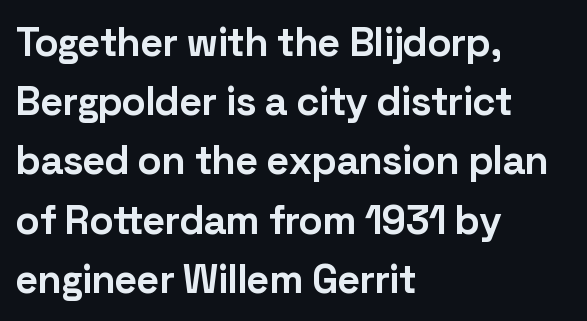
{"serif": "no", "italic": "no", "bold": "yes", "weight": "bold", "width": "normal", "stroke_contrast": "low", "x_height": "medium", "monospaced": "no", "underline": "no", "align": "left", "line_spacing": "normal", "line_spacing_ratio": 1.48, "letter_spacing": "normal", "letter_spacing_em": 0.0, "glyph_px": 40}
